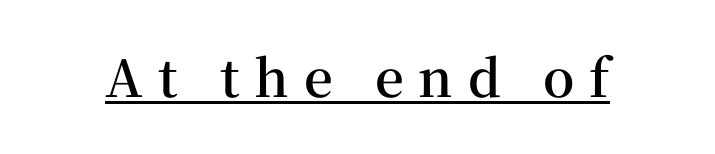
{"serif": "yes", "italic": "no", "bold": "semi", "weight": "semibold", "width": "normal", "stroke_contrast": "medium", "x_height": "medium", "monospaced": "no", "underline": "yes", "letter_spacing": "wide", "letter_spacing_em": 0.29, "glyph_px": 51}
